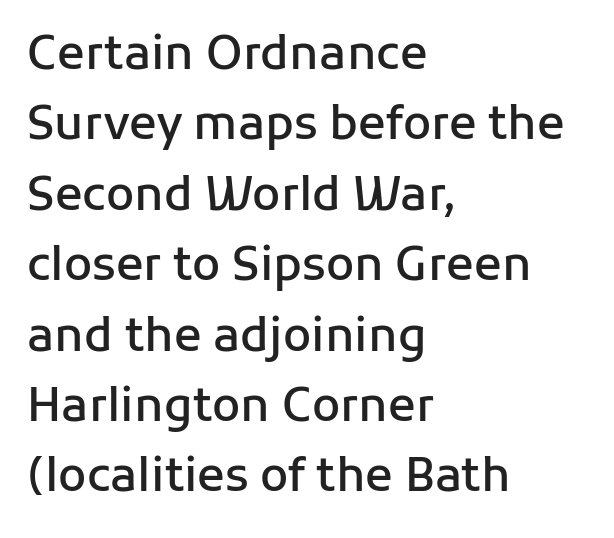
{"serif": "no", "italic": "no", "bold": "semi", "weight": "semibold", "width": "normal", "stroke_contrast": "low", "x_height": "medium", "monospaced": "no", "underline": "no", "align": "left", "line_spacing": "normal", "line_spacing_ratio": 1.53, "letter_spacing": "normal", "letter_spacing_em": 0.0, "glyph_px": 46}
